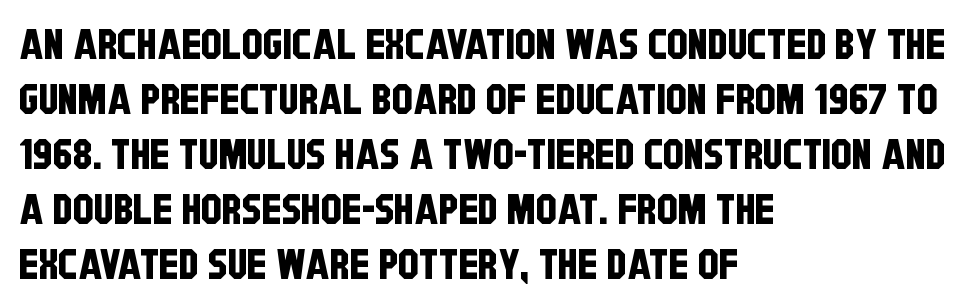
Caption: multi-line text, flush left, ragged right. Letter spacing: default. Descenders are the only things crossing below the line. Is this a sans? Yes — the strokes have no serifs.
